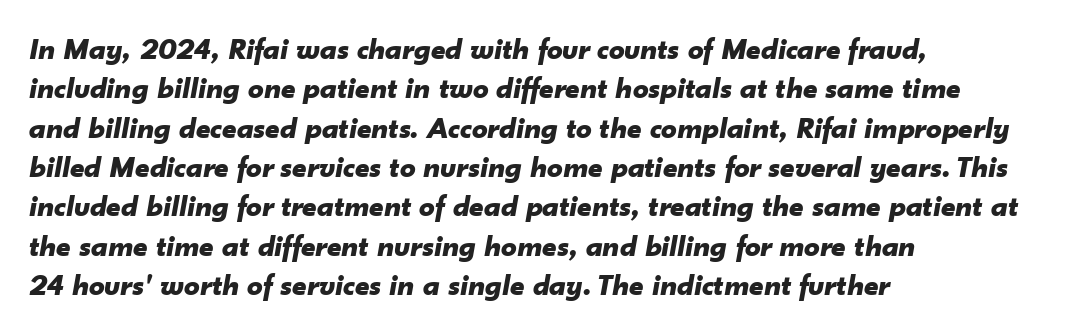
The rendering uses a bold face; every stroke is thick and dark. The lines are quadded left. Look at the tracking — it's just the regular setting, nothing added. The area under the type is left untouched. The typography opts for an oblique posture over an upright one. Summary of vertical rhythm: regular, with standard interline spacing.
